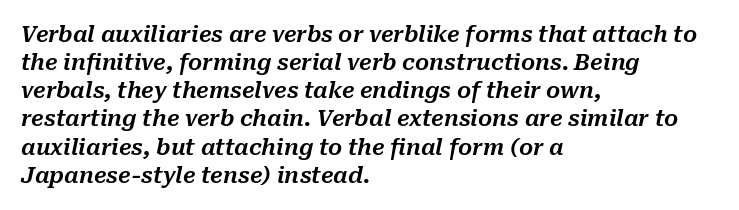
Q: Is the text italic (slanted)? A: Yes, it leans right by about 10 degrees.
Q: Is the text underlined? A: No.
Q: How is the paragraph aligned? A: Left-aligned.
Q: Is the spacing between letters normal or unusually wide? A: Normal.
Q: Is the spacing between lines tight, normal or loose? A: Normal.
